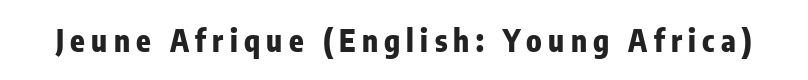
Typesetter's note: full bold, strokes at maximum text heaviness. Rule under the text: the space is simply empty. In terms of letterspacing, this is a distinctly airy, spread setting. Are there feet on the stems? There aren't — it's a sans. Spacing verdict: proportional, widths tailored to each character. Ascenders rise straight up at ninety degrees.
